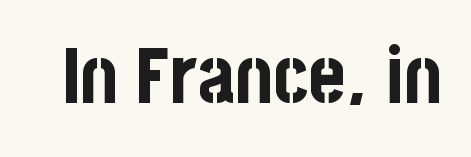
Q: Is the text bold? A: Yes.
Q: Is the text italic (slanted)? A: No, it is upright.
Q: Is the typeface a serif or a sans-serif typeface? A: Sans-serif.
Q: Is the text underlined? A: No.
Q: Is the spacing between letters normal or unusually wide? A: Normal.
Q: Width (condensed, normal, or wide)? A: Condensed.
Q: Stroke contrast? A: Low.
Q: x-height? A: Large.
Q: Monospaced? A: No.
